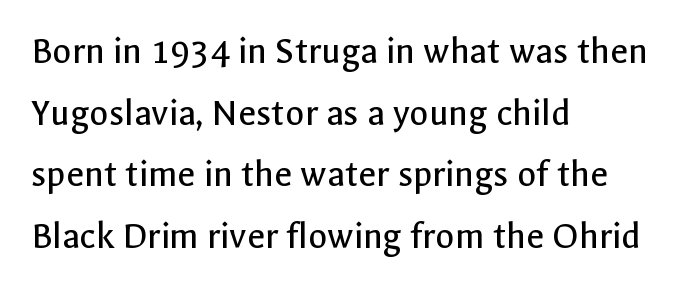
The image shows 39 px regular-weight sans-serif type, upright; set left-aligned, normal line spacing (1.58x), normal letter spacing, not underlined; a medium x-height.
